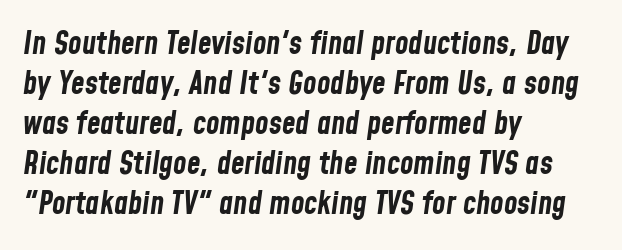
The image shows 31 px bold, condensed type, italic (leaning right); set left-aligned, normal line spacing (1.29x), normal letter spacing, not underlined; low stroke contrast and a medium x-height.
